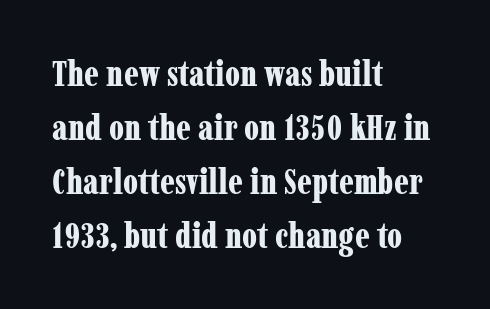
Q: Is the text bold? A: Yes.
Q: Is the text italic (slanted)? A: No, it is upright.
Q: Is the typeface a serif or a sans-serif typeface? A: Serif.
Q: Is the text underlined? A: No.
Q: How is the paragraph aligned? A: Left-aligned.
Q: Is the spacing between letters normal or unusually wide? A: Normal.
Q: Is the spacing between lines tight, normal or loose? A: Normal.
Q: Width (condensed, normal, or wide)? A: Condensed.
Q: Stroke contrast? A: Low.
Q: x-height? A: Medium.
Q: Monospaced? A: No.
